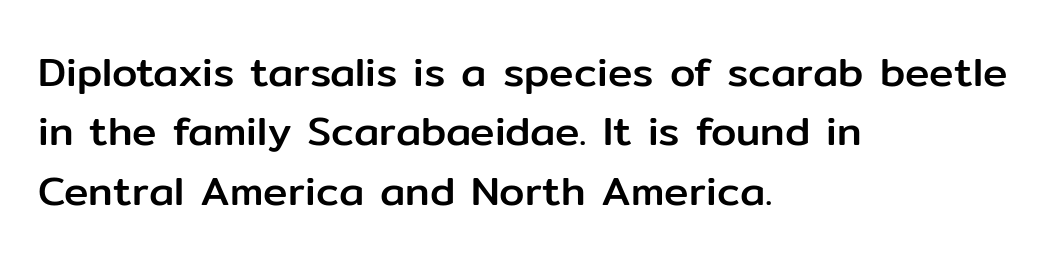
Q: Is the text italic (slanted)? A: No, it is upright.
Q: Is the typeface a serif or a sans-serif typeface? A: Sans-serif.
Q: Is the text underlined? A: No.
Q: How is the paragraph aligned? A: Left-aligned.
Q: Is the spacing between letters normal or unusually wide? A: Normal.
Q: Is the spacing between lines tight, normal or loose? A: Normal.
Q: Width (condensed, normal, or wide)? A: Normal.
Q: Stroke contrast? A: Low.
Q: x-height? A: Medium.
Q: Monospaced? A: No.
